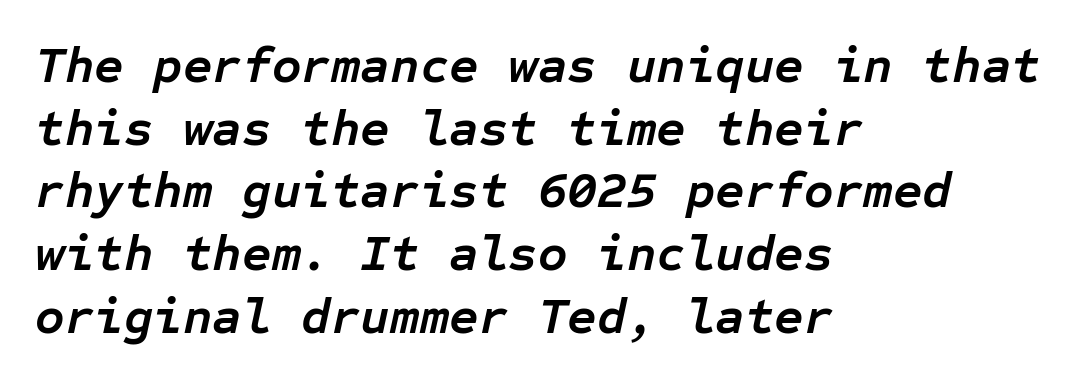
A classic flush-left, rag-right setting is used for this passage. If you drew a line through each stem, it would be angled. The tracking reads as untouched default to a designer's eye. Fixed-width glyphs throughout — classic coding-font behaviour. Pretty heavy lettering here — definitely bold.
